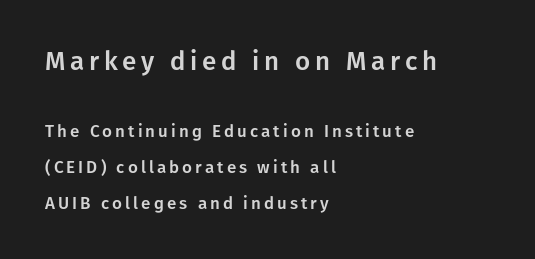
Words float on clear page, feet unadorned. The designer dialed line spacing up above the default. Characters remain perfectly vertical along every line. The lines are quadded left. Compare the two chunks: the upper has the greater cap height.
